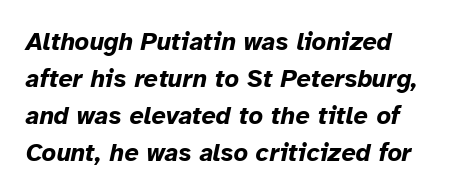
Beneath every word, the page is bare. There's an unmistakable incline to the writing here. Stroke thickness is high; the sample reads as a true bold. The gaps between neighbouring characters are ordinary and unremarkable. Normally led — the rows are evenly, conventionally spaced.
